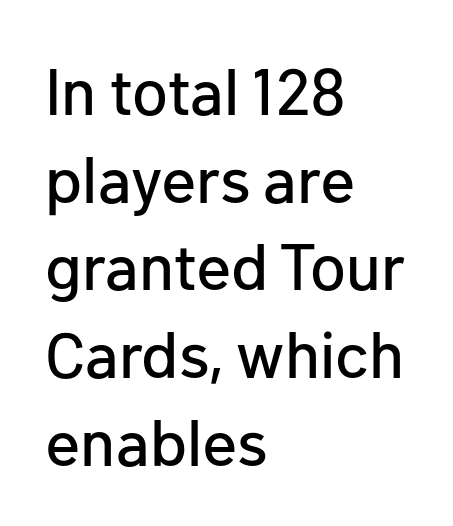
{"serif": "no", "italic": "no", "width": "normal", "stroke_contrast": "low", "x_height": "medium", "monospaced": "no", "underline": "no", "align": "left", "line_spacing": "normal", "line_spacing_ratio": 1.35, "letter_spacing": "normal", "letter_spacing_em": 0.0, "glyph_px": 65}
